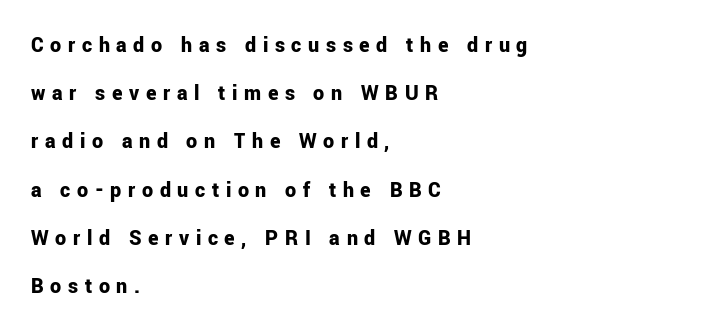
The image shows 22 px bold type, upright; set left-aligned, loose line spacing (2.19x), unusually wide letter spacing (+0.3 em), not underlined.
